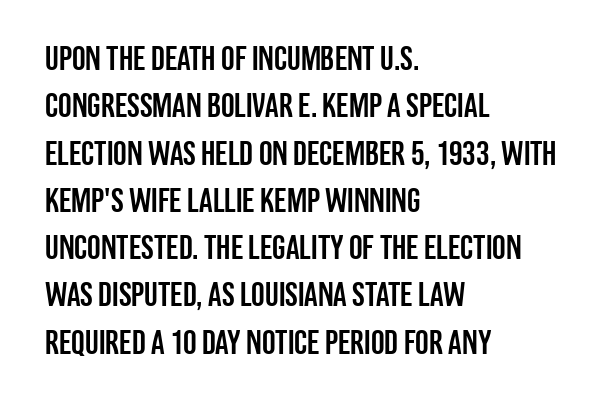
Q: Is the text italic (slanted)? A: No, it is upright.
Q: Is the typeface a serif or a sans-serif typeface? A: Sans-serif.
Q: Is the text underlined? A: No.
Q: How is the paragraph aligned? A: Left-aligned.
Q: Is the spacing between letters normal or unusually wide? A: Normal.
Q: Is the spacing between lines tight, normal or loose? A: Normal.
Q: Width (condensed, normal, or wide)? A: Condensed.
Q: Stroke contrast? A: Low.
Q: x-height? A: Large.
Q: Monospaced? A: No.
